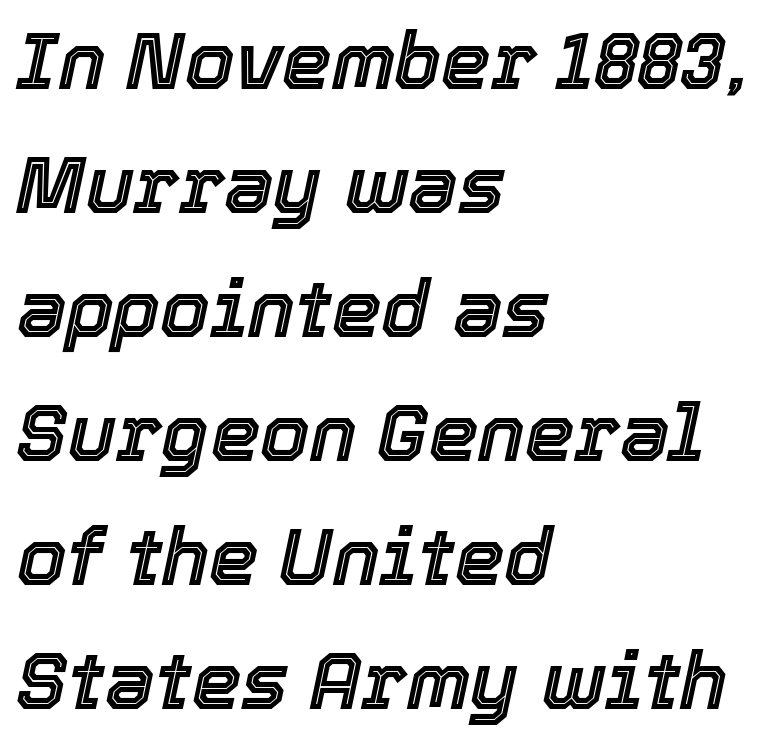
The image shows 79 px text type, italic (leaning right); set left-aligned, normal line spacing (1.57x), normal letter spacing, not underlined; a medium x-height.
